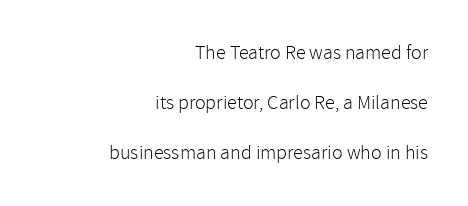
Q: Is the text bold? A: No.
Q: Is the text italic (slanted)? A: No, it is upright.
Q: Is the text underlined? A: No.
Q: How is the paragraph aligned? A: Right-aligned.
Q: Is the spacing between letters normal or unusually wide? A: Normal.
Q: Is the spacing between lines tight, normal or loose? A: Loose.
